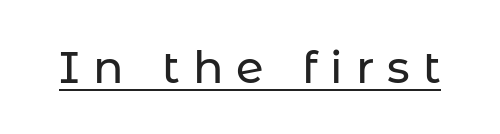
{"serif": "no", "italic": "no", "width": "normal", "stroke_contrast": "low", "x_height": "medium", "monospaced": "no", "underline": "yes", "letter_spacing": "wide", "letter_spacing_em": 0.29, "glyph_px": 45}
